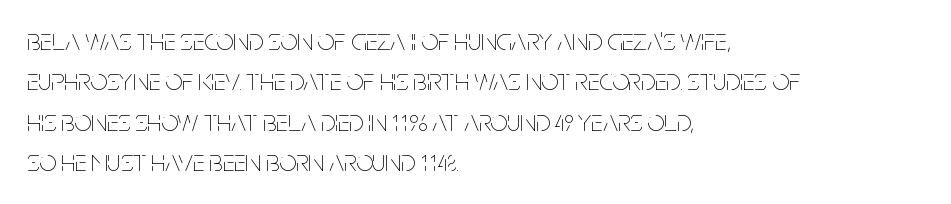
The letters look calm and open, with moderate or lighter stems. Horizontal bands of white between lines are of average thickness. The lines are quadded left. Compared with typical body copy, the letter spacing here is the same. Has an underline been added? It has not. This sample uses an upright cut, with every glyph sitting square on the baseline.
